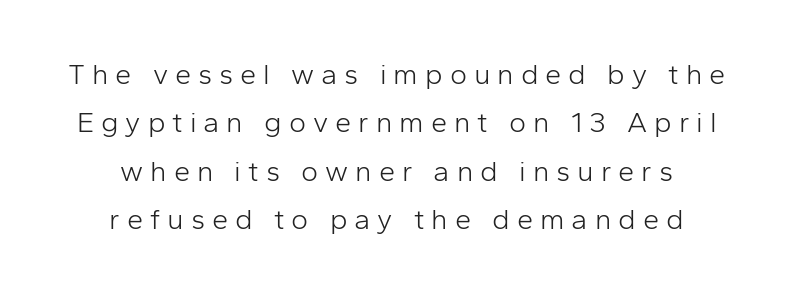
Q: Is the text bold? A: No.
Q: Is the text italic (slanted)? A: No, it is upright.
Q: Is the typeface a serif or a sans-serif typeface? A: Sans-serif.
Q: Is the text underlined? A: No.
Q: How is the paragraph aligned? A: Centered.
Q: Is the spacing between letters normal or unusually wide? A: Unusually wide.
Q: Is the spacing between lines tight, normal or loose? A: Normal.
Q: Width (condensed, normal, or wide)? A: Normal.
Q: Stroke contrast? A: Low.
Q: x-height? A: Medium.
Q: Monospaced? A: No.
